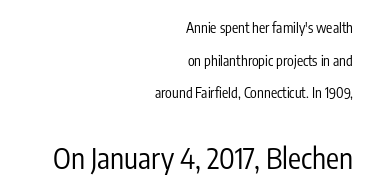
{"serif": "no", "italic": "no", "bold": "no", "weight": "regular", "width": "condensed", "stroke_contrast": "low", "x_height": "medium", "monospaced": "no", "underline": "no", "align": "right", "line_spacing": "loose", "line_spacing_ratio": 2.33, "letter_spacing": "normal", "letter_spacing_em": 0.0, "larger_block": "second", "size_ratio": 2.07, "glyph_px": 29}
